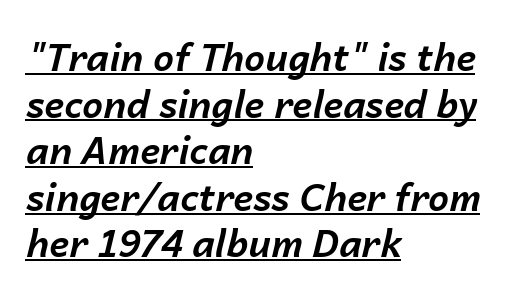
The image shows 37 px bold type, italic (leaning right); set left-aligned, normal line spacing (1.26x), normal letter spacing, underlined; low stroke contrast and a medium x-height.
